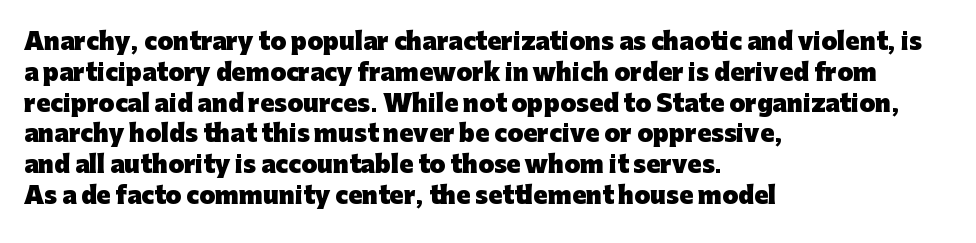
It's the straight-up-and-down kind of type. Descender tails drop into unmarked territory. Weight check: bold — yes, fully. Line beginnings align vertically; line endings do not.
